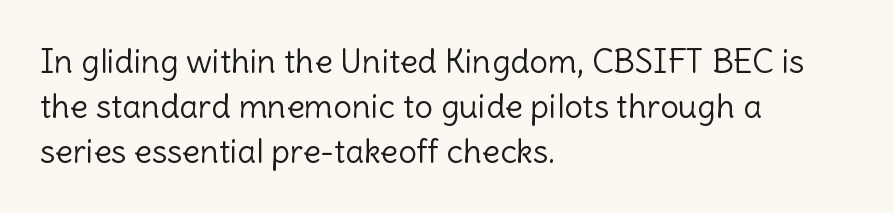
Q: Is the text bold? A: No.
Q: Is the text italic (slanted)? A: No, it is upright.
Q: Is the typeface a serif or a sans-serif typeface? A: Sans-serif.
Q: Is the text underlined? A: No.
Q: How is the paragraph aligned? A: Left-aligned.
Q: Is the spacing between letters normal or unusually wide? A: Normal.
Q: Is the spacing between lines tight, normal or loose? A: Normal.
Q: Width (condensed, normal, or wide)? A: Normal.
Q: x-height? A: Medium.
Q: Monospaced? A: No.
